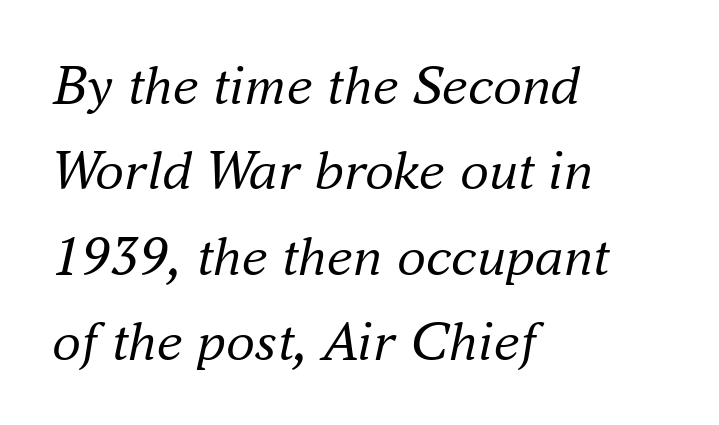
Teacher's note: observe the even left margin — that is flush-left alignment. Does the type have serifs? Yes, each stem ends in a small foot. Does extra space separate the letters? No, they use regular spacing. The letterforms sit at book weight or below.
